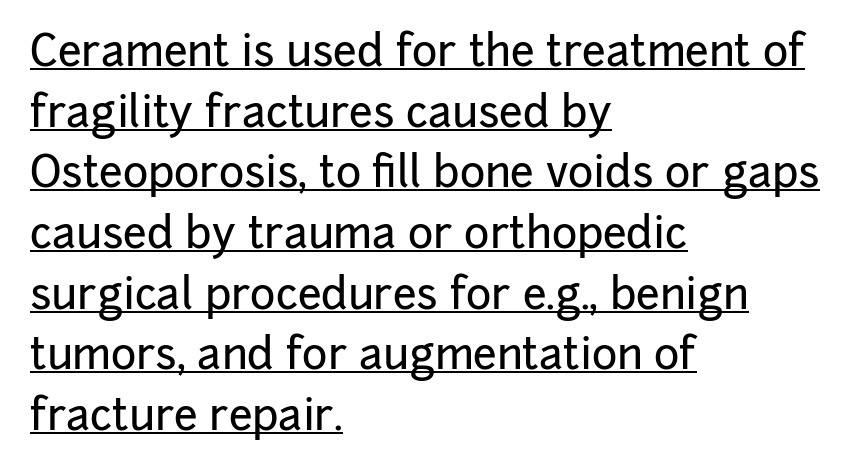
Q: Is the text italic (slanted)? A: No, it is upright.
Q: Is the typeface a serif or a sans-serif typeface? A: Sans-serif.
Q: Is the text underlined? A: Yes.
Q: How is the paragraph aligned? A: Left-aligned.
Q: Is the spacing between letters normal or unusually wide? A: Normal.
Q: Is the spacing between lines tight, normal or loose? A: Normal.
Q: Width (condensed, normal, or wide)? A: Normal.
Q: Stroke contrast? A: Low.
Q: x-height? A: Medium.
Q: Monospaced? A: No.
